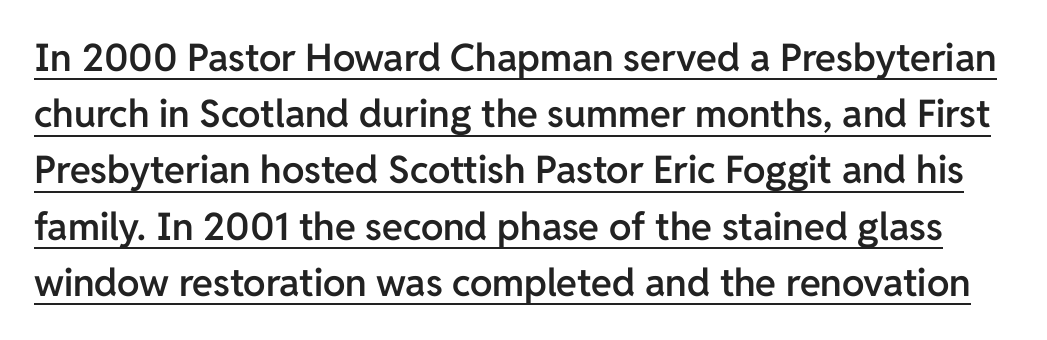
{"serif": "no", "italic": "no", "bold": "semi", "weight": "semibold", "width": "normal", "stroke_contrast": "low", "x_height": "medium", "monospaced": "no", "underline": "yes", "line_spacing": "normal", "line_spacing_ratio": 1.48, "letter_spacing": "normal", "letter_spacing_em": 0.0, "glyph_px": 38}
